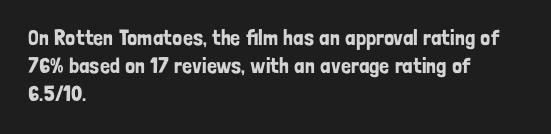
In terms of leading, this rendering sits right in the middle. Do the letters lean? They stand straight. These lines stack with their left ends in a neat column. The zone under the glyphs is completely vacant. The letters sit at their default tracking, neither squeezed nor spread.
